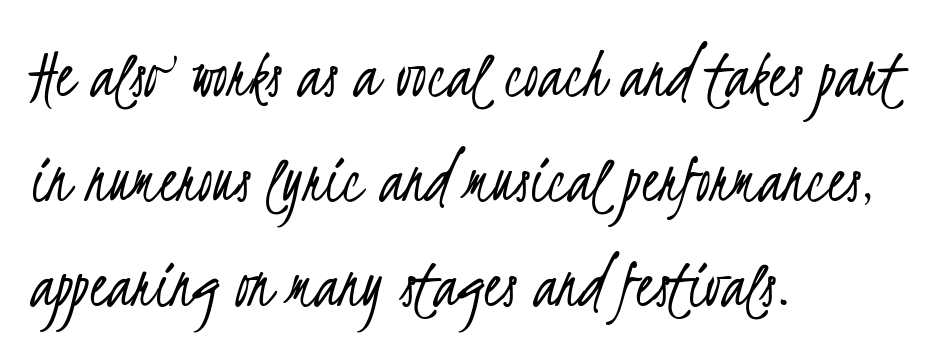
{"serif": "no", "bold": "no", "weight": "light", "width": "condensed", "stroke_contrast": "low", "x_height": "small", "monospaced": "no", "underline": "no", "align": "left", "line_spacing": "normal", "line_spacing_ratio": 1.46, "letter_spacing": "normal", "letter_spacing_em": 0.0, "glyph_px": 72}
